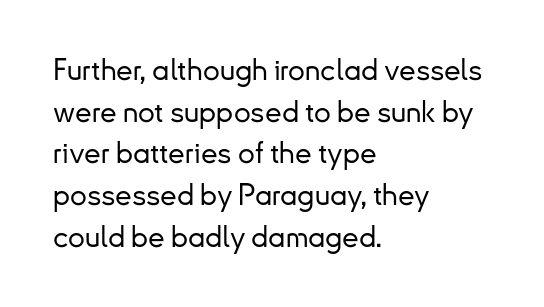
Each letter keeps its own natural width here, so spacing adapts to shape. Layout note: lines flush left. Students, observe: this is what conventionally led text looks like. Style check: upright. Nobody drew a line under any word here. Type style note: lacks serifs.
